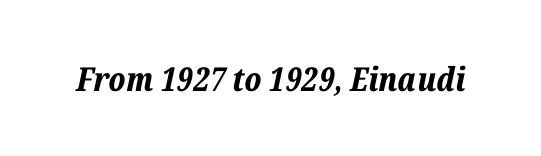
Q: Is the text bold? A: Yes.
Q: Is the text italic (slanted)? A: Yes, it leans right by about 12 degrees.
Q: Is the text underlined? A: No.
Q: Is the spacing between letters normal or unusually wide? A: Normal.
Q: Width (condensed, normal, or wide)? A: Normal.
Q: Stroke contrast? A: Low.
Q: x-height? A: Medium.
Q: Monospaced? A: No.
